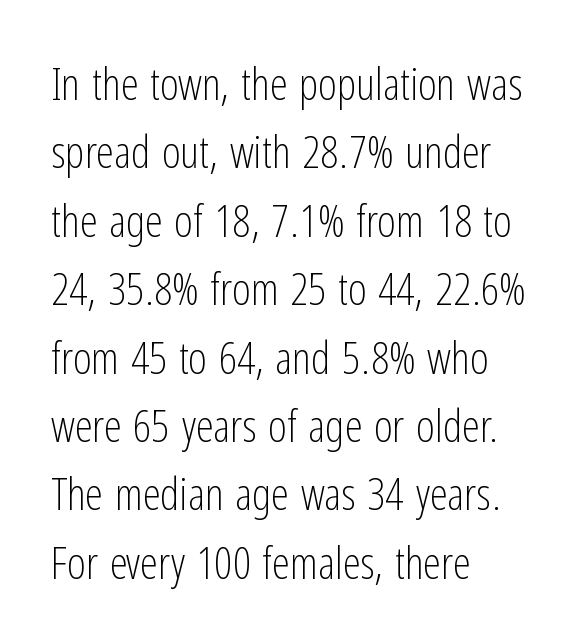
{"serif": "no", "italic": "no", "bold": "no", "weight": "light", "width": "condensed", "stroke_contrast": "low", "x_height": "medium", "monospaced": "no", "underline": "no", "align": "left", "line_spacing": "normal", "line_spacing_ratio": 1.52, "letter_spacing": "normal", "letter_spacing_em": 0.0, "glyph_px": 45}
